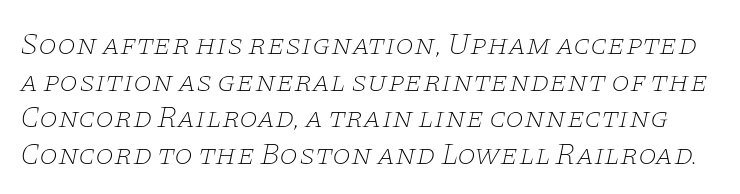
{"serif": "yes", "italic": "yes", "lean": "right", "slant_degrees": 11, "bold": "no", "weight": "thin", "width": "wide", "stroke_contrast": "low", "x_height": "large", "monospaced": "no", "underline": "no", "line_spacing_ratio": 1.22, "letter_spacing": "normal", "letter_spacing_em": 0.0, "glyph_px": 30}
